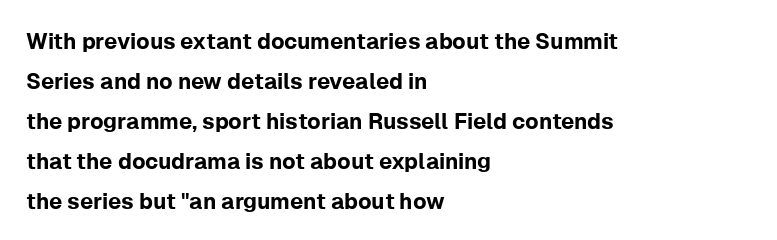
The image shows 22 px text type, upright; set left-aligned, line spacing 1.82x, normal letter spacing, not underlined.
